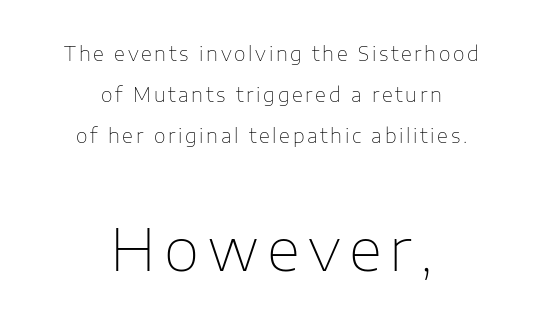
The image shows 58 px thin sans-serif type, upright; set centered, loose line spacing (2.17x), not underlined; the second (bottom) block is 3.05x larger; low stroke contrast and a medium x-height.
